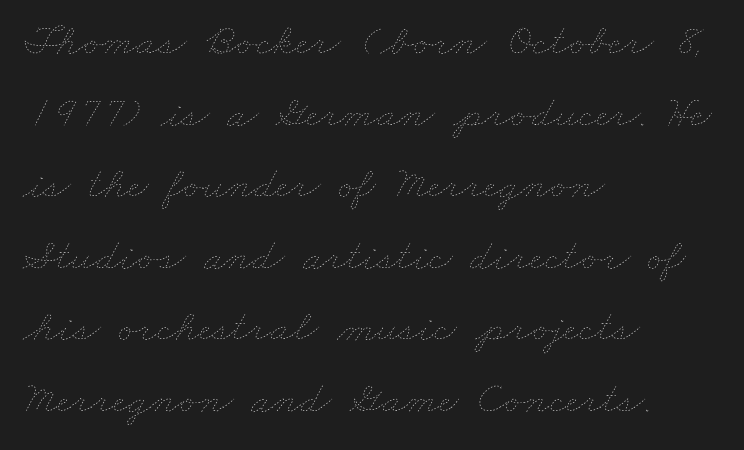
The image shows 45 px thin, wide type; set left-aligned, normal line spacing (1.59x), normal letter spacing, not underlined; low stroke contrast and a small x-height.
